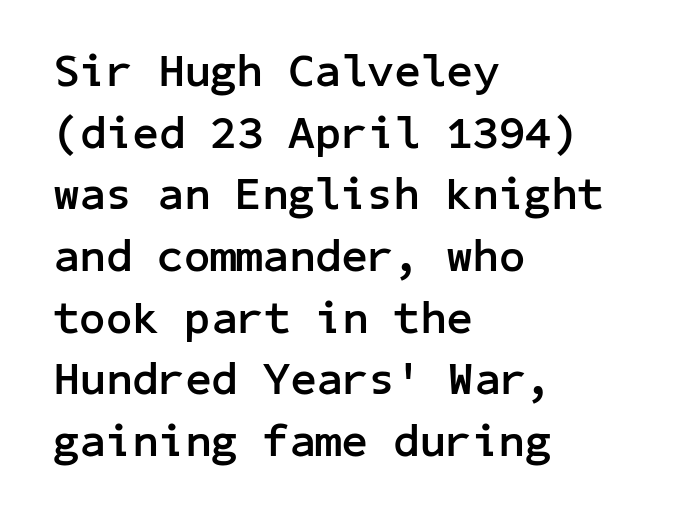
The letters stand straight up with perfectly vertical stems. Emphasis by weight is at full strength: bold. In CSS terms this would be text-align: left. Quick note: interline space is typical. This rendering leaves character spacing at its baseline value.
